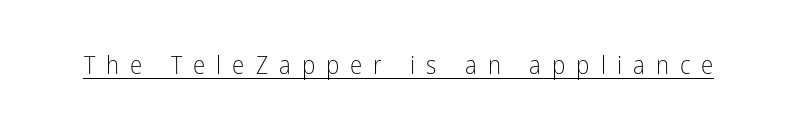
Q: Is the text bold? A: No.
Q: Is the text italic (slanted)? A: No, it is upright.
Q: Is the text underlined? A: Yes.
Q: Is the spacing between letters normal or unusually wide? A: Unusually wide.
